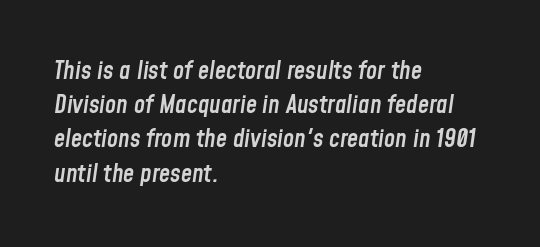
Regarding leading, the lines here are spaced in the standard way. Glyph-to-glyph distance matches everyday printed text. Notice the strokes are somewhat thickened but not fully heavy: this is a semibold. Slant detected: the letters are inclined. Underlining? Definitely not there.
